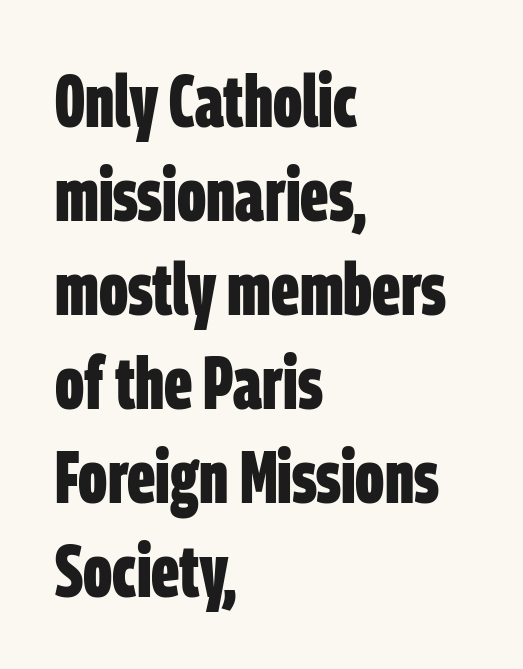
{"serif": "no", "bold": "yes", "weight": "bold", "width": "condensed", "stroke_contrast": "low", "x_height": "large", "monospaced": "no", "underline": "no", "align": "left", "line_spacing": "normal", "line_spacing_ratio": 1.27, "letter_spacing": "normal", "letter_spacing_em": 0.0, "glyph_px": 74}
